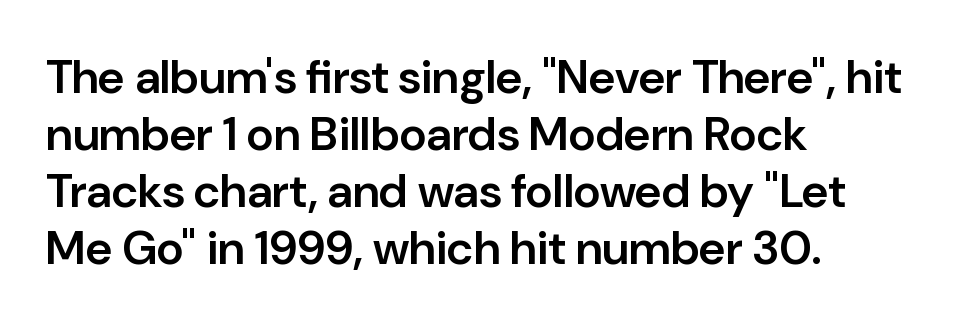
The image shows 47 px semibold sans-serif type, upright; set left-aligned, line spacing 1.21x, normal letter spacing, not underlined; low stroke contrast and a medium x-height.
